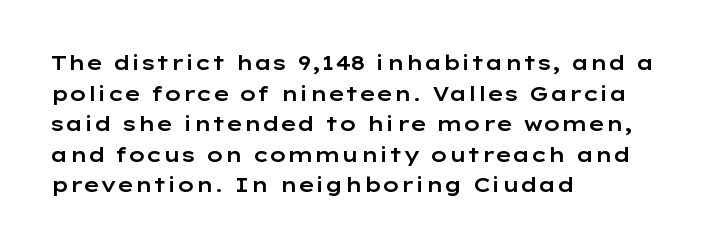
{"italic": "no", "underline": "no", "align": "left", "line_spacing": "normal", "line_spacing_ratio": 1.53, "letter_spacing": "normal", "letter_spacing_em": 0.0, "glyph_px": 20}
